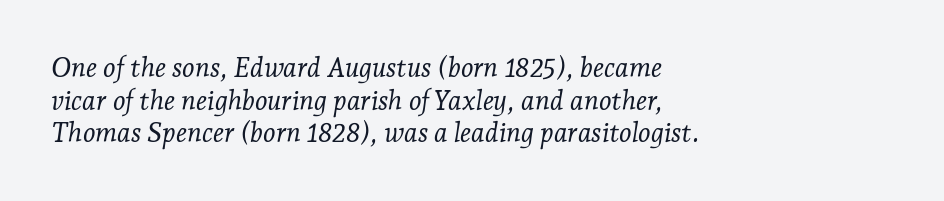
Q: Is the text bold? A: No.
Q: Is the text italic (slanted)? A: Yes, it leans right by about 7 degrees.
Q: Is the text underlined? A: No.
Q: How is the paragraph aligned? A: Left-aligned.
Q: Is the spacing between letters normal or unusually wide? A: Normal.
